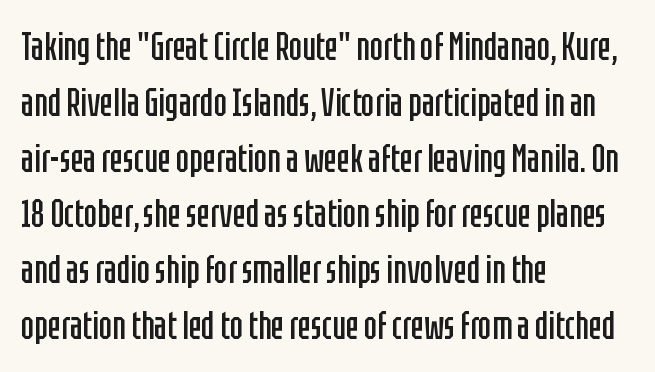
The image shows 39 px regular-weight, condensed sans-serif type, upright; set left-aligned, normal line spacing (1.43x), normal letter spacing, not underlined; low stroke contrast and a large x-height.
